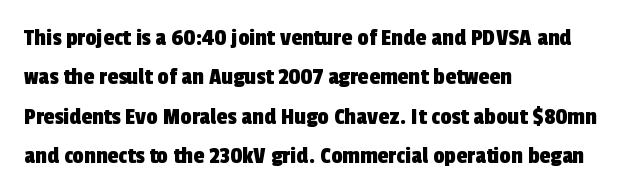
{"underline": "no", "align": "left", "line_spacing": "normal", "line_spacing_ratio": 1.58, "letter_spacing": "normal", "letter_spacing_em": 0.0, "glyph_px": 25}
